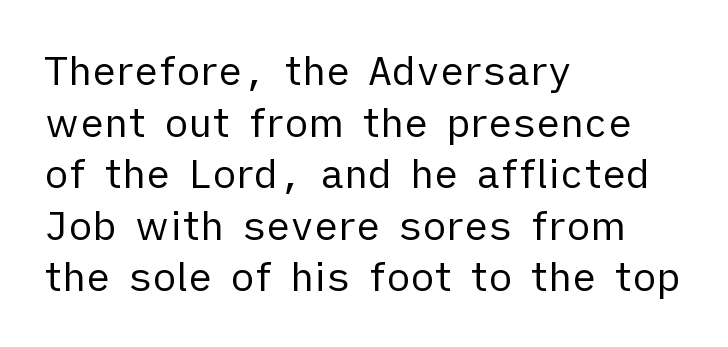
Q: Is the text bold? A: No.
Q: Is the text italic (slanted)? A: No, it is upright.
Q: Is the typeface a serif or a sans-serif typeface? A: Sans-serif.
Q: Is the text underlined? A: No.
Q: How is the paragraph aligned? A: Left-aligned.
Q: Is the spacing between letters normal or unusually wide? A: Normal.
Q: Is the spacing between lines tight, normal or loose? A: Normal.
Q: Width (condensed, normal, or wide)? A: Normal.
Q: Stroke contrast? A: Low.
Q: x-height? A: Medium.
Q: Monospaced? A: No.
